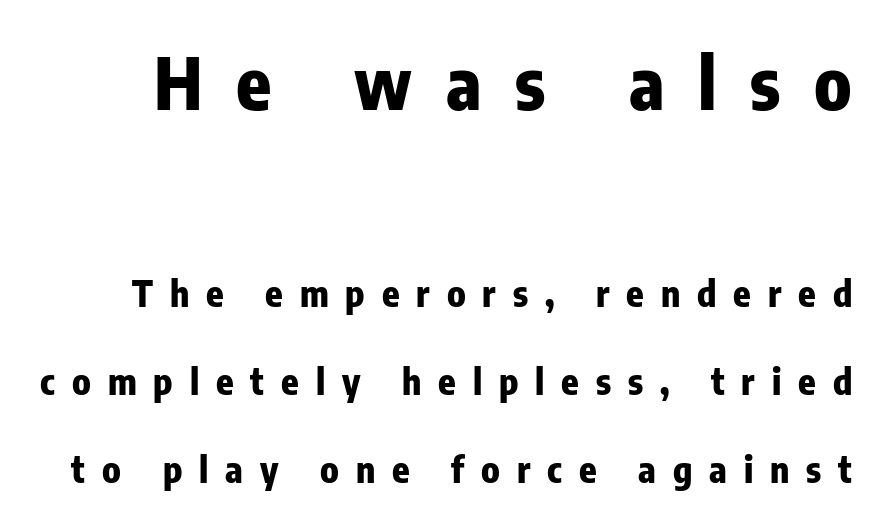
Of the two passages, the one on top uses the larger point size. The rendering inserts visible extra space after every character. Caption: bold face, heavy strokes. Interline gaps are noticeably wide in this sample. The type family on display is of the sans-serif kind.
